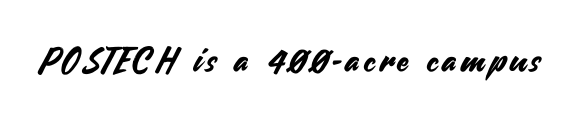
{"serif": "no", "width": "normal", "stroke_contrast": "medium", "x_height": "small", "monospaced": "no", "underline": "no", "glyph_px": 34}
